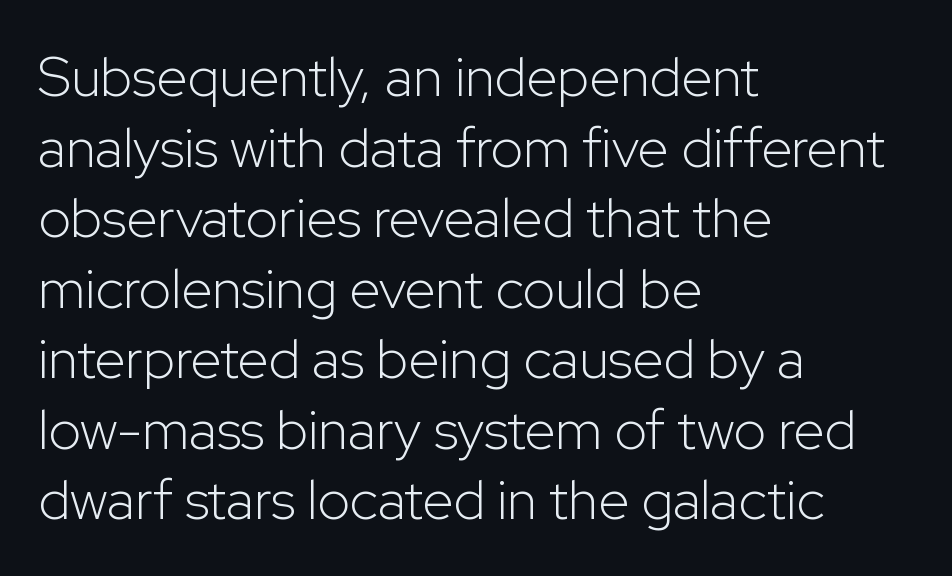
The setting favours the left margin, as ordinary paragraphs usually do. This is sans-serif lettering, the kind often seen on screens and signage. Is there much room between lines? A standard amount, neither cramped nor airy. Nope, not italic — everything's standing straight.
